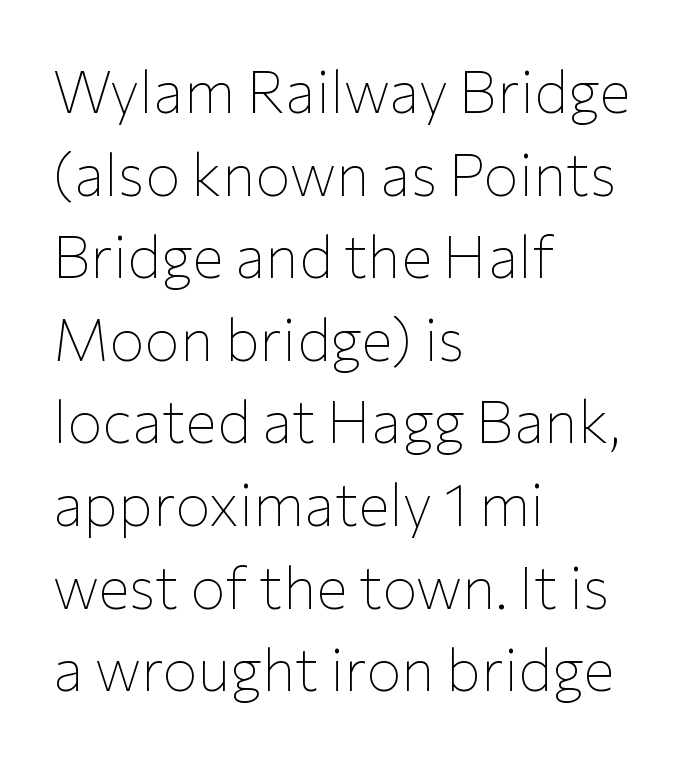
The vertical gap from one line to the next is medium. Typeset ragged right — the left edge is the straight one. The axis of the letterforms is exactly vertical. The passage shown is typed in a proportional face where columns would drift. No feet cap the strokes, marking this as sans-serif type.
